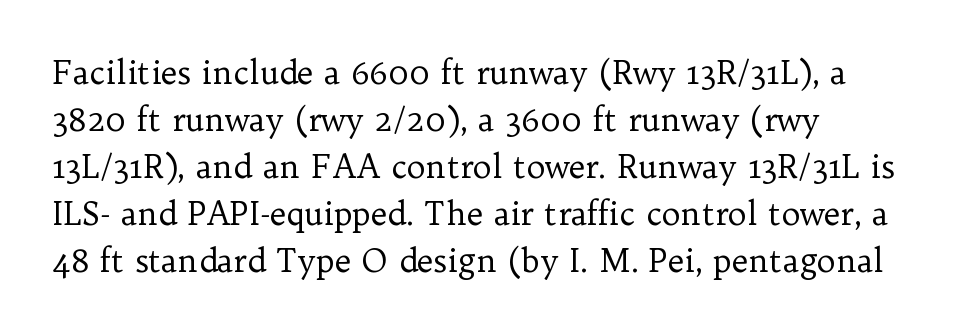
{"serif": "yes", "italic": "no", "bold": "no", "weight": "regular", "width": "normal", "stroke_contrast": "low", "x_height": "medium", "monospaced": "no", "underline": "no", "align": "left", "line_spacing": "normal", "line_spacing_ratio": 1.47, "letter_spacing": "normal", "letter_spacing_em": 0.0, "glyph_px": 32}
